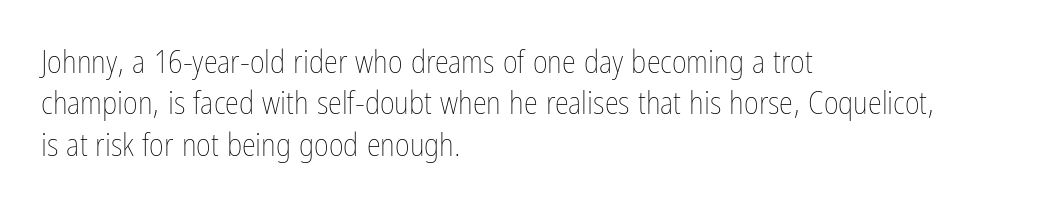
The image shows 32 px thin, condensed type, upright; set left-aligned, normal line spacing (1.29x), normal letter spacing, not underlined; low stroke contrast and a medium x-height.
